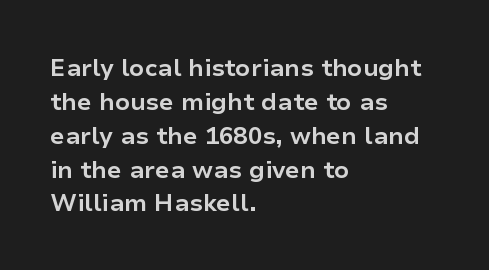
The image shows 24 px bold type, upright; set left-aligned, normal line spacing (1.41x), normal letter spacing, not underlined.
